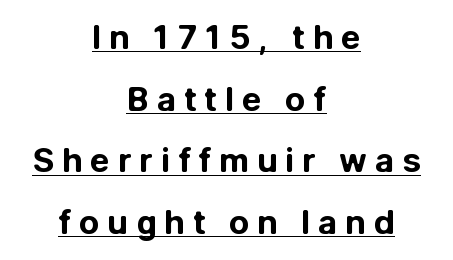
The typography opts for an upright posture over an oblique one. The glyphs are accompanied by a horizontal stroke just below them. Look at the tracking — it's clearly loosened, letters drifting apart. The letters are bold, with thick, heavy strokes. The letters carry no serifs — their stems end cleanly without finishing strokes.
